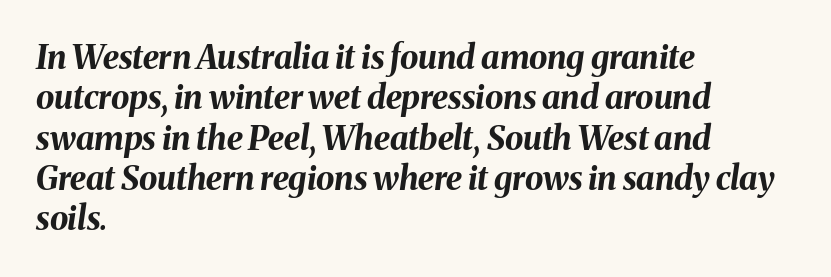
Designer's note — italics engaged. The gaps between neighbouring characters are ordinary and unremarkable. Does the weight exceed regular? Yes, all the way to bold. The face used here is proportionally spaced, like ordinary book or web type. The gap between lines stays unmarked. If you drew a ruler down the left edge, every line would touch it.
